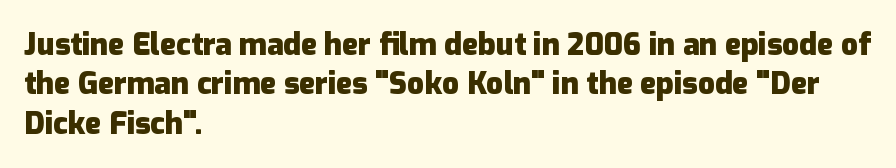
Q: Is the text bold? A: Yes.
Q: Is the text italic (slanted)? A: No, it is upright.
Q: Is the typeface a serif or a sans-serif typeface? A: Sans-serif.
Q: Is the text underlined? A: No.
Q: How is the paragraph aligned? A: Left-aligned.
Q: Is the spacing between letters normal or unusually wide? A: Normal.
Q: Is the spacing between lines tight, normal or loose? A: Normal.
Q: Width (condensed, normal, or wide)? A: Normal.
Q: Stroke contrast? A: Low.
Q: x-height? A: Medium.
Q: Monospaced? A: No.
